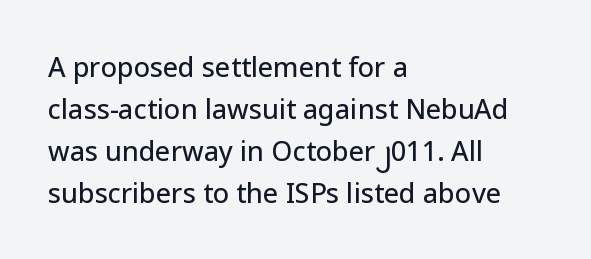
Q: Is the text italic (slanted)? A: No, it is upright.
Q: Is the text underlined? A: No.
Q: How is the paragraph aligned? A: Left-aligned.
Q: Is the spacing between letters normal or unusually wide? A: Normal.
Q: Is the spacing between lines tight, normal or loose? A: Normal.
